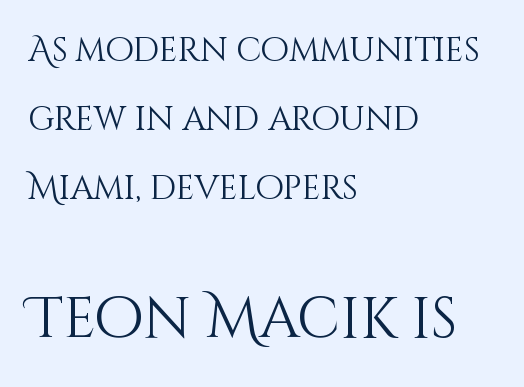
Q: Is the text bold? A: No.
Q: Is the text italic (slanted)? A: No, it is upright.
Q: Is the text underlined? A: No.
Q: How is the paragraph aligned? A: Left-aligned.
Q: Is the spacing between letters normal or unusually wide? A: Normal.
Q: Is the spacing between lines tight, normal or loose? A: Loose.
Q: Which block of text is set in a larger size, the first (top) or the second (bottom)? A: The second (bottom) one.
Q: Width (condensed, normal, or wide)? A: Normal.
Q: Stroke contrast? A: Medium.
Q: x-height? A: Large.
Q: Monospaced? A: No.
